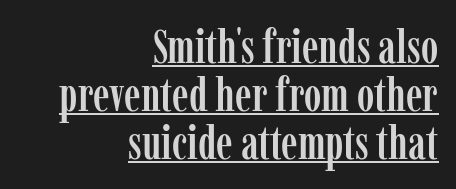
The image shows 47 px condensed serif type, upright; set right-aligned, tight line spacing (1.02x), normal letter spacing, underlined; low stroke contrast and a medium x-height.
